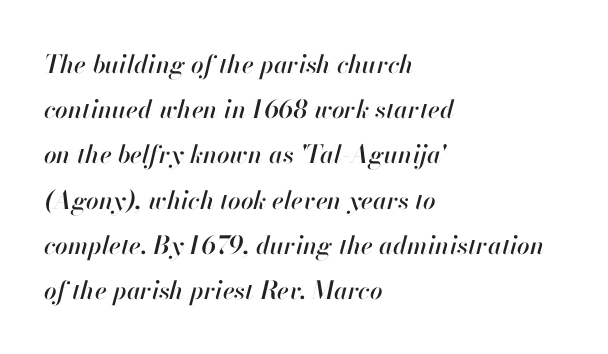
Q: Is the text italic (slanted)? A: Yes, it leans right by about 13 degrees.
Q: Is the text underlined? A: No.
Q: How is the paragraph aligned? A: Left-aligned.
Q: Is the spacing between letters normal or unusually wide? A: Normal.
